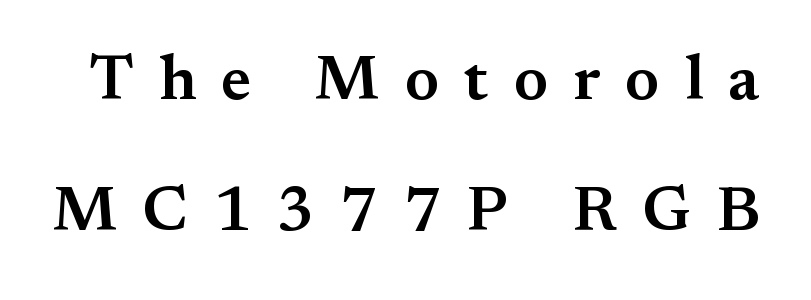
Q: Is the text bold? A: Semi-bold.
Q: Is the text italic (slanted)? A: No, it is upright.
Q: Is the typeface a serif or a sans-serif typeface? A: Serif.
Q: Is the text underlined? A: No.
Q: Is the spacing between letters normal or unusually wide? A: Unusually wide.
Q: Is the spacing between lines tight, normal or loose? A: Loose.
Q: Width (condensed, normal, or wide)? A: Normal.
Q: Stroke contrast? A: Medium.
Q: x-height? A: Small.
Q: Monospaced? A: No.
